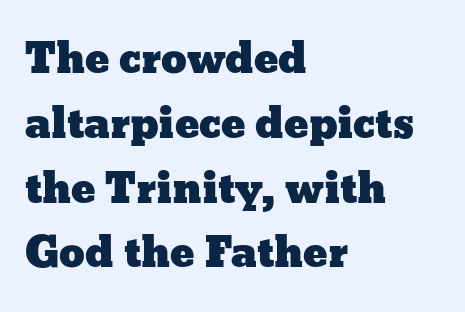
Regarding leading, the lines here are spaced in the standard way. Each line starts at the same left margin while the right side varies. Lines of text with bare space underneath. The rendering uses natural spacing where letterforms have individual widths. Notice how the stems are strictly vertical — no italics here. Letter spacing: default.
